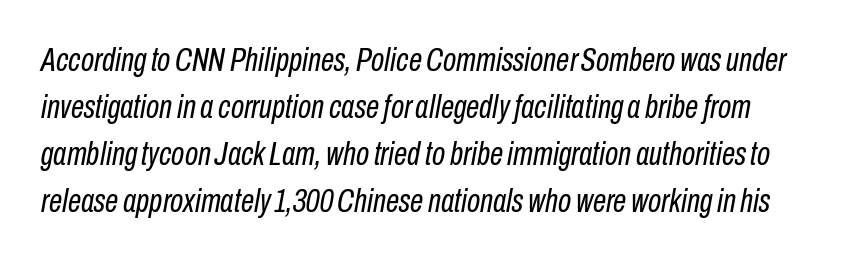
Observe the lean: these are italic letterforms. Varying glyph widths throughout — classic text-font behaviour. Has an underline been added? It has not. The letters look calm and open, with moderate or lighter stems. The rendering keeps characters at their native spacing.
